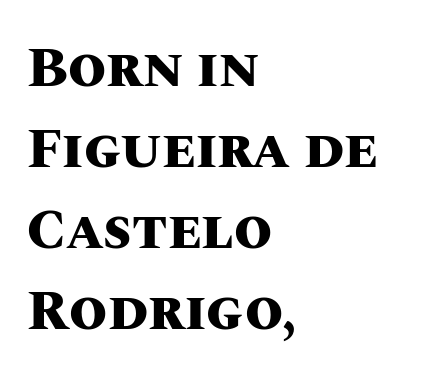
Left-aligned paragraph, ragged on the right. This block has exactly the height ordinary leading produces. Rule under the text: the space is simply empty. Students, this is bold: see how much ink each stroke carries. Inter-character spacing is left at the font's built-in metrics. Style check: upright.
